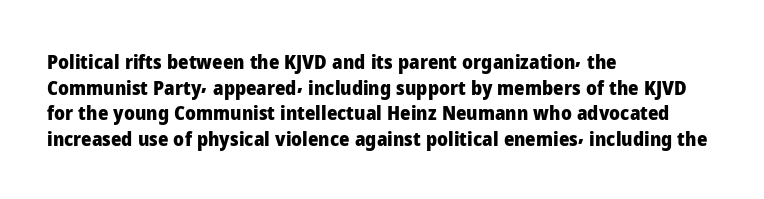
The image shows 20 px bold type, upright; set left-aligned, normal line spacing (1.28x), normal letter spacing, not underlined.
